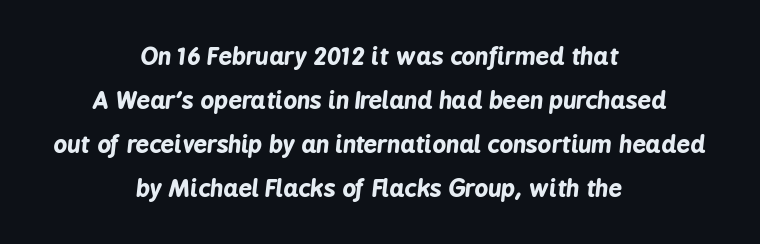
Q: Is the text bold? A: Yes.
Q: Is the text italic (slanted)? A: Yes, it leans right by about 6 degrees.
Q: Is the text underlined? A: No.
Q: How is the paragraph aligned? A: Centered.
Q: Is the spacing between letters normal or unusually wide? A: Normal.
